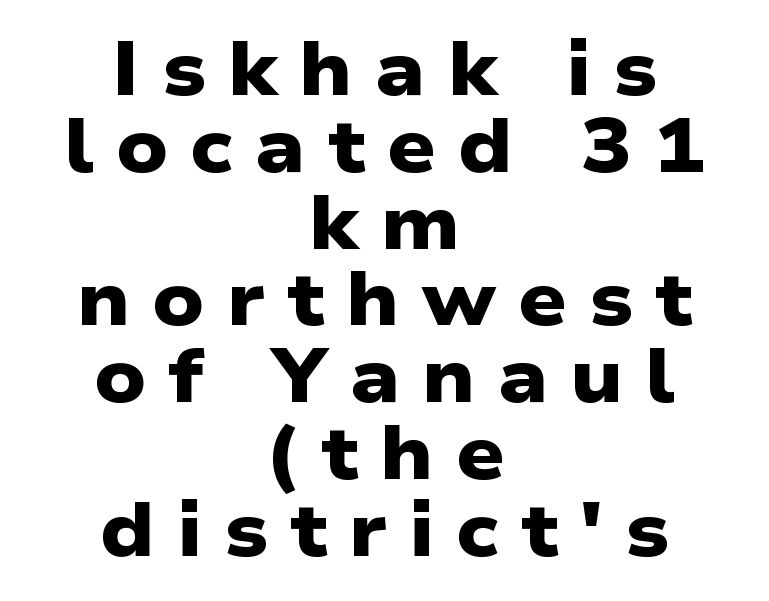
Type without underlining. You'd pick this weight for a headline — it's a proper bold. The designer went with a sans here, leaving each stem footless. Horizontal bands of white between lines are thin slivers. Here the designer chose a conventional face with non-uniform glyph widths. In terms of letterspacing, this is a distinctly airy, spread setting.
